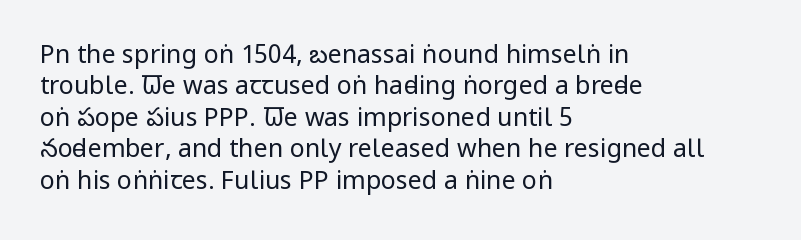
No letter is thick-stroked: the sample isn't bold. This is roman type, the default non-slanted kind. One glance says typical: line gaps are just what's usual. Plain, unruled lines of type. This sample is left-justified, so line endings fall wherever the words run out.
